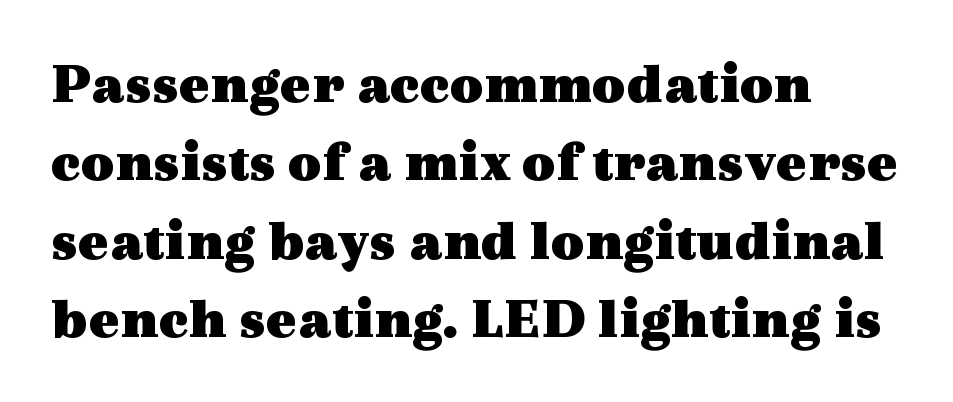
Q: Is the text bold? A: Yes.
Q: Is the text italic (slanted)? A: No, it is upright.
Q: Is the typeface a serif or a sans-serif typeface? A: Serif.
Q: Is the text underlined? A: No.
Q: How is the paragraph aligned? A: Left-aligned.
Q: Is the spacing between letters normal or unusually wide? A: Normal.
Q: Is the spacing between lines tight, normal or loose? A: Normal.
Q: Width (condensed, normal, or wide)? A: Wide.
Q: x-height? A: Medium.
Q: Monospaced? A: No.
